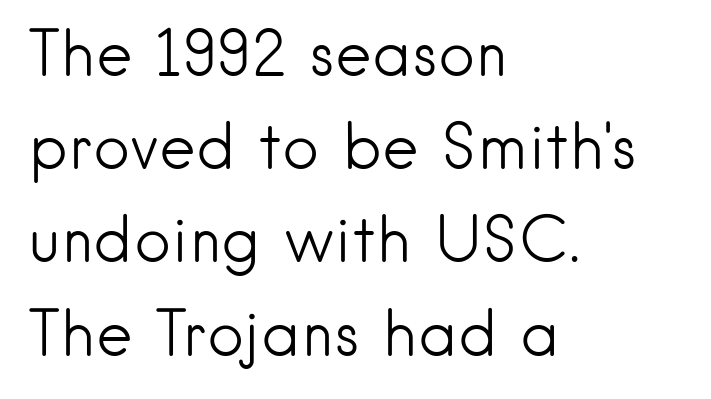
Q: Is the text bold? A: No.
Q: Is the text italic (slanted)? A: No, it is upright.
Q: Is the typeface a serif or a sans-serif typeface? A: Sans-serif.
Q: Is the text underlined? A: No.
Q: How is the paragraph aligned? A: Left-aligned.
Q: Is the spacing between letters normal or unusually wide? A: Normal.
Q: Is the spacing between lines tight, normal or loose? A: Normal.
Q: Width (condensed, normal, or wide)? A: Normal.
Q: Stroke contrast? A: Low.
Q: x-height? A: Small.
Q: Monospaced? A: No.
